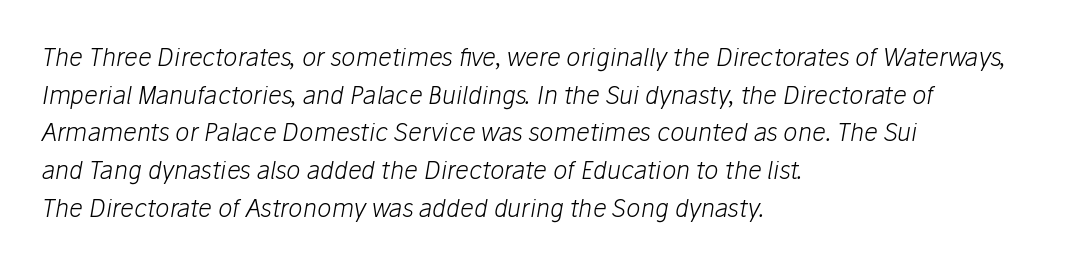
The image shows 24 px text type, italic (leaning right); set left-aligned, normal line spacing (1.57x), normal letter spacing, not underlined.
